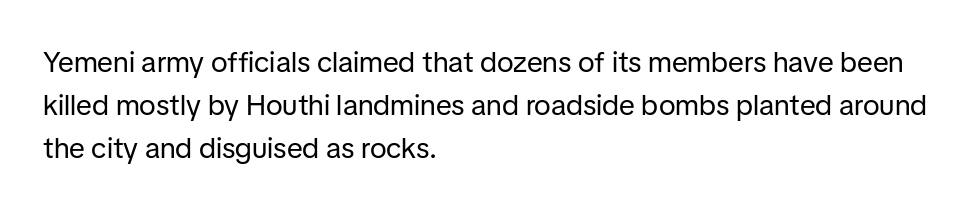
Observe the absence of serifs on each vertical stroke in this sample. Short and long lines alike share a common starting point at left. Think standard paragraph weight, or any step lighter than that. The rendering uses natural spacing where letterforms have individual widths. Glyph-to-glyph distance matches everyday printed text. The lettering stays uniformly vertical, giving the passage a roman look.
